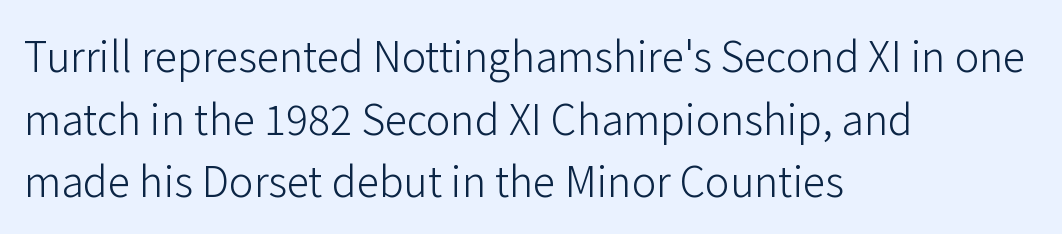
The image shows 41 px light sans-serif type, upright; set left-aligned, normal line spacing (1.53x), normal letter spacing, not underlined; low stroke contrast and a medium x-height.
